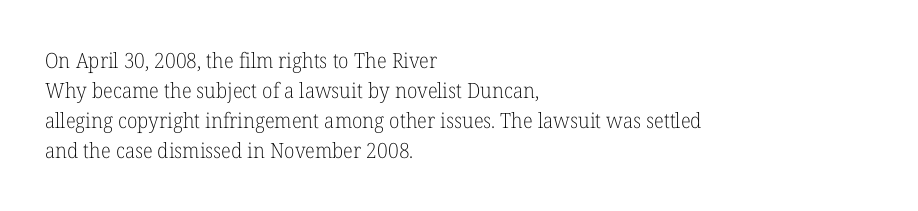
Q: Is the text bold? A: No.
Q: Is the text italic (slanted)? A: No, it is upright.
Q: Is the text underlined? A: No.
Q: How is the paragraph aligned? A: Left-aligned.
Q: Is the spacing between letters normal or unusually wide? A: Normal.
Q: Is the spacing between lines tight, normal or loose? A: Normal.
